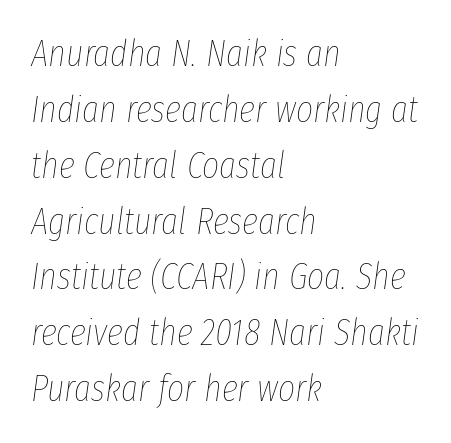
Q: Is the text bold? A: No.
Q: Is the text italic (slanted)? A: Yes, it leans right by about 8 degrees.
Q: Is the text underlined? A: No.
Q: How is the paragraph aligned? A: Left-aligned.
Q: Is the spacing between letters normal or unusually wide? A: Normal.
Q: Is the spacing between lines tight, normal or loose? A: Normal.
Q: Width (condensed, normal, or wide)? A: Condensed.
Q: Stroke contrast? A: Low.
Q: x-height? A: Medium.
Q: Monospaced? A: No.
